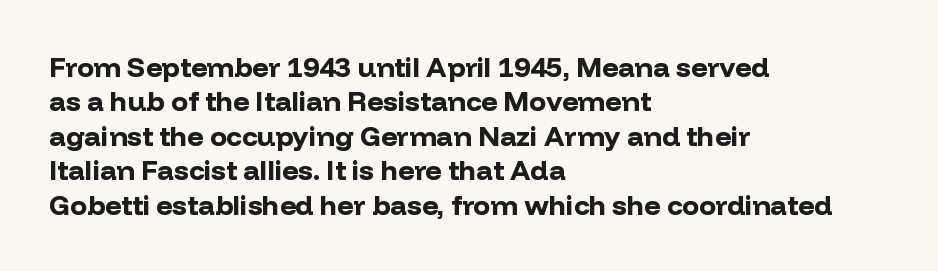
The image shows 28 px bold sans-serif type, upright; set left-aligned, line spacing 1.23x, normal letter spacing, not underlined; low stroke contrast and a medium x-height.
